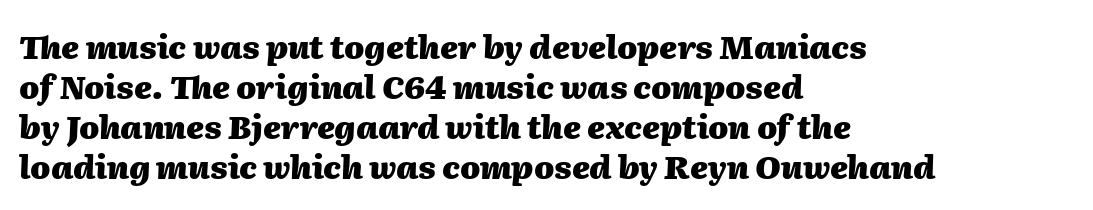
Q: Is the text bold? A: Yes.
Q: Is the text italic (slanted)? A: Yes, it leans right by about 2 degrees.
Q: Is the text underlined? A: No.
Q: How is the paragraph aligned? A: Left-aligned.
Q: Is the spacing between letters normal or unusually wide? A: Normal.
Q: Is the spacing between lines tight, normal or loose? A: Normal.
Q: Width (condensed, normal, or wide)? A: Normal.
Q: Stroke contrast? A: Medium.
Q: x-height? A: Medium.
Q: Monospaced? A: No.
